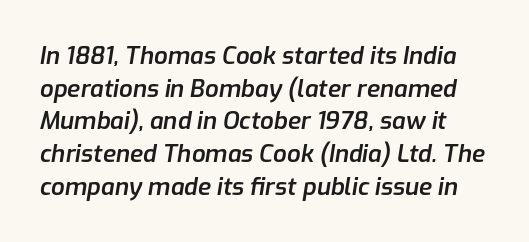
Only glyphs here, with clear space below each row. Caption: semibold face, moderately heavy strokes. Normally led — the rows are evenly, conventionally spaced. The face used here is rendered with its standard letterfit. Posture: slanted.
